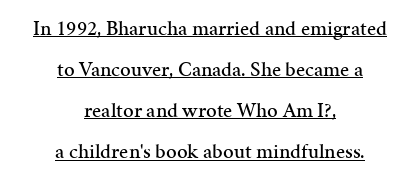
A great deal of white space separates one row of letters from the next. The string is rendered with underlining switched on. No extra tracking has been applied to these lines. Notice how the stems are strictly vertical — no italics here.
